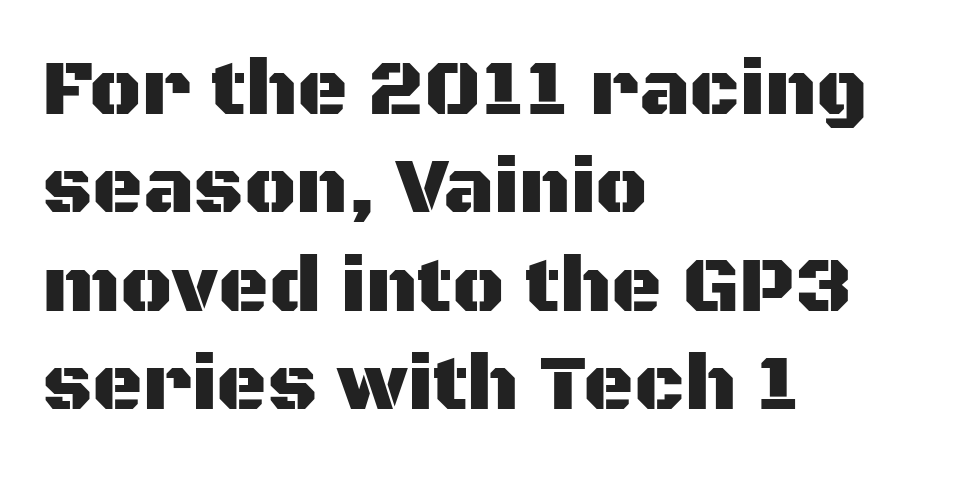
{"serif": "no", "italic": "no", "width": "normal", "stroke_contrast": "medium", "x_height": "large", "monospaced": "no", "underline": "no", "align": "left", "line_spacing": "normal", "line_spacing_ratio": 1.26, "letter_spacing": "normal", "letter_spacing_em": 0.0, "glyph_px": 78}
